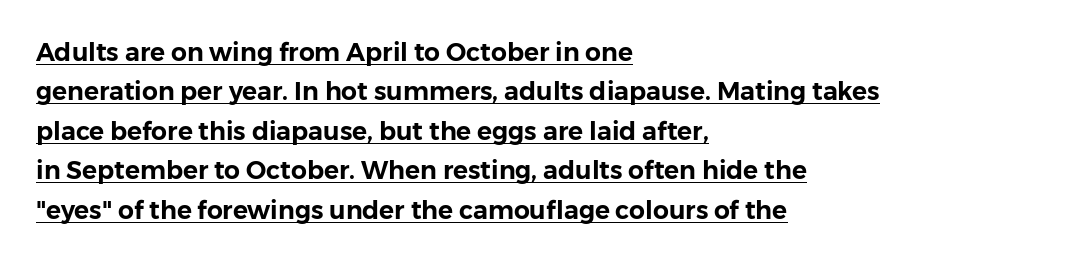
Q: Is the text italic (slanted)? A: No, it is upright.
Q: Is the text underlined? A: Yes.
Q: How is the paragraph aligned? A: Left-aligned.
Q: Is the spacing between letters normal or unusually wide? A: Normal.
Q: Is the spacing between lines tight, normal or loose? A: Normal.
